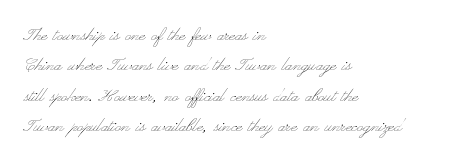
{"bold": "no", "underline": "no", "align": "left", "line_spacing": "normal", "line_spacing_ratio": 1.45, "letter_spacing": "normal", "letter_spacing_em": 0.0, "glyph_px": 21}
